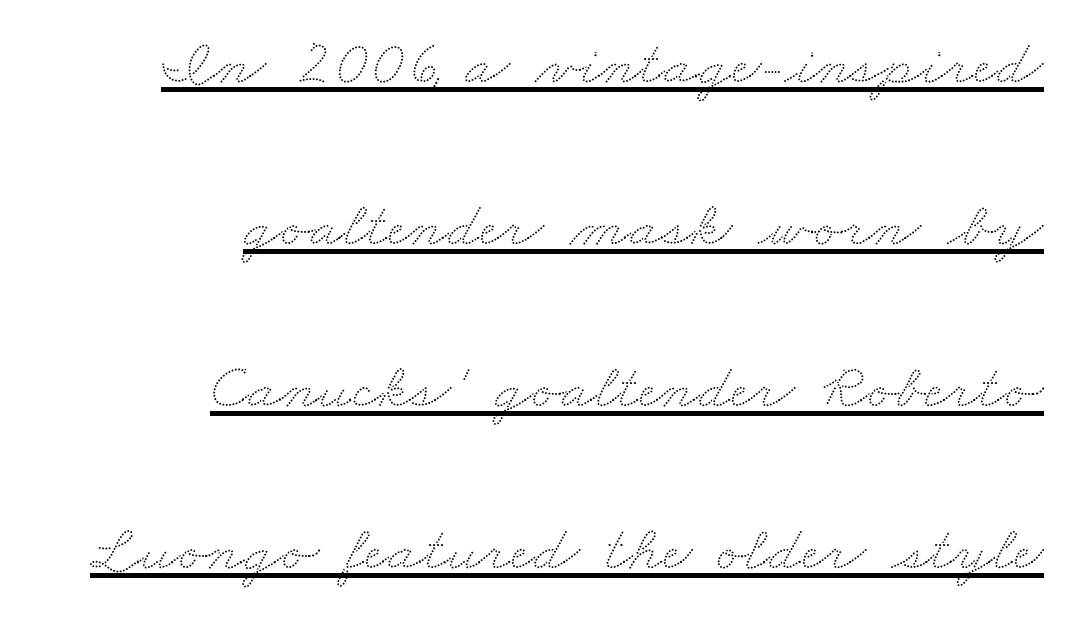
The passage shown stacks its lines with a broad gap. The ragged edge is on the left, which tells us the setting is flush right. The line texture is even and compact thanks to regular tracking. Students, observe the line beneath the letters — that is underlining. Each letter keeps its own natural width here, so spacing adapts to shape.
